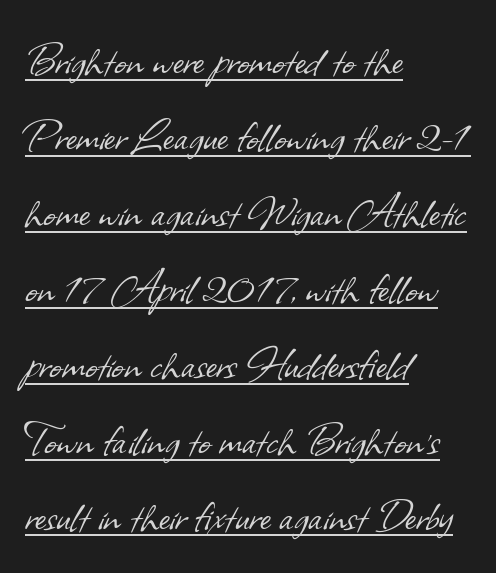
Q: Is the text bold? A: No.
Q: Is the typeface a serif or a sans-serif typeface? A: Sans-serif.
Q: Is the text underlined? A: Yes.
Q: How is the paragraph aligned? A: Left-aligned.
Q: Is the spacing between letters normal or unusually wide? A: Normal.
Q: Is the spacing between lines tight, normal or loose? A: Normal.
Q: Width (condensed, normal, or wide)? A: Normal.
Q: Stroke contrast? A: Low.
Q: x-height? A: Small.
Q: Monospaced? A: No.
